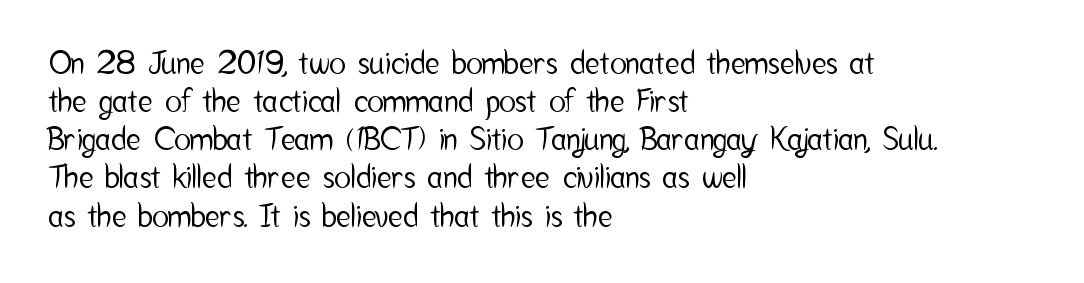
Q: Is the text italic (slanted)? A: No, it is upright.
Q: Is the typeface a serif or a sans-serif typeface? A: Sans-serif.
Q: Is the text underlined? A: No.
Q: How is the paragraph aligned? A: Left-aligned.
Q: Is the spacing between letters normal or unusually wide? A: Normal.
Q: Width (condensed, normal, or wide)? A: Condensed.
Q: Stroke contrast? A: Low.
Q: x-height? A: Medium.
Q: Monospaced? A: No.
